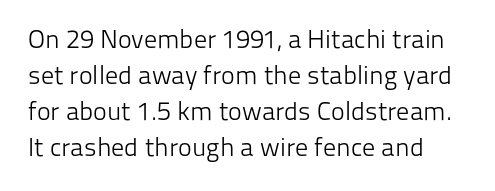
Summary of weight: not heavy and not bold. Just letters on the line, the space beneath them empty. Default kerning and tracking; the words read as compact shapes. Notice how descenders clear the ascenders below comfortably — that's standard leading. The typography opts for an upright posture over an oblique one.
